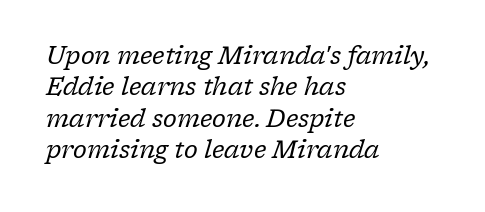
Leading: standard. The baseline area is clear. Nobody touched the tracking dial on this one. Compared with a typical body face, this is equally light or lighter still.
